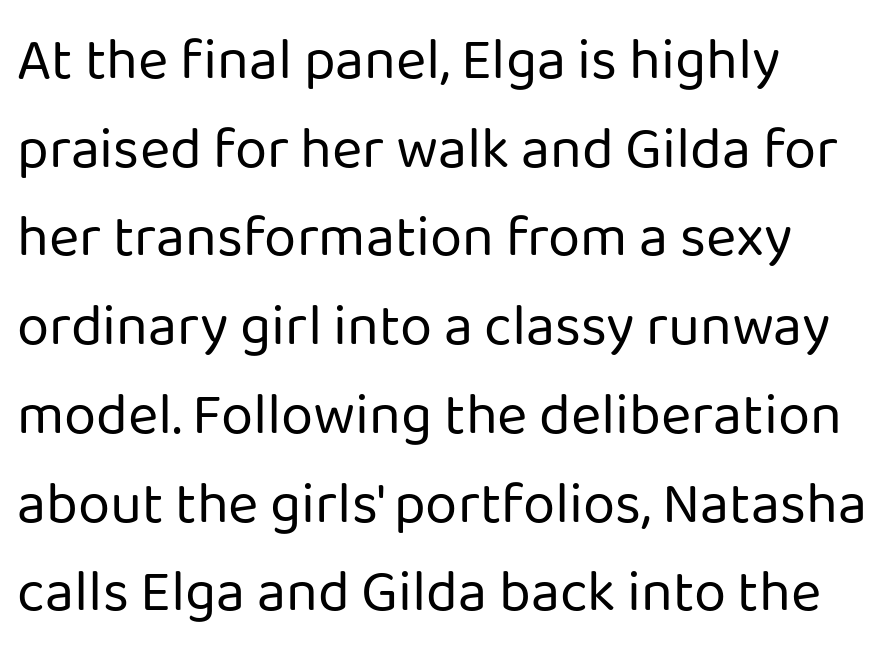
Q: Is the text bold? A: No.
Q: Is the text italic (slanted)? A: No, it is upright.
Q: Is the typeface a serif or a sans-serif typeface? A: Sans-serif.
Q: Is the text underlined? A: No.
Q: How is the paragraph aligned? A: Left-aligned.
Q: Is the spacing between letters normal or unusually wide? A: Normal.
Q: Is the spacing between lines tight, normal or loose? A: Normal.
Q: Width (condensed, normal, or wide)? A: Normal.
Q: Stroke contrast? A: Low.
Q: x-height? A: Medium.
Q: Monospaced? A: No.
